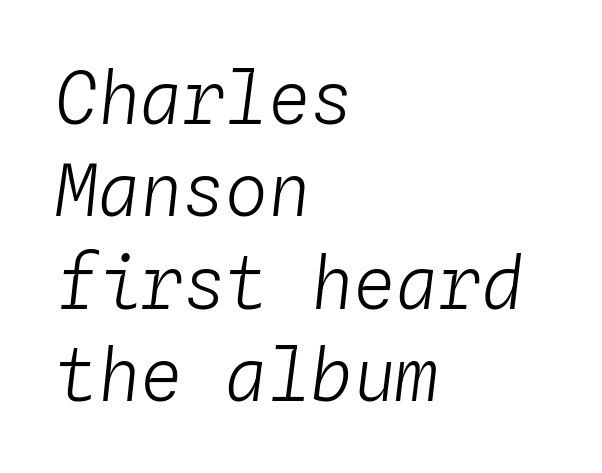
Q: Is the text bold? A: No.
Q: Is the text italic (slanted)? A: Yes, it leans right by about 4 degrees.
Q: Is the text underlined? A: No.
Q: How is the paragraph aligned? A: Left-aligned.
Q: Is the spacing between letters normal or unusually wide? A: Normal.
Q: Is the spacing between lines tight, normal or loose? A: Normal.
Q: Width (condensed, normal, or wide)? A: Normal.
Q: Stroke contrast? A: Low.
Q: x-height? A: Medium.
Q: Monospaced? A: Yes.
